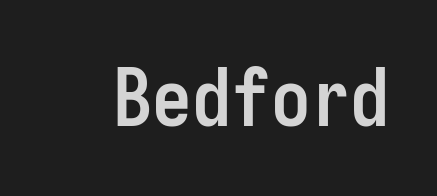
{"serif": "no", "italic": "no", "bold": "yes", "weight": "semibold", "width": "condensed", "stroke_contrast": "low", "x_height": "medium", "underline": "no", "letter_spacing": "normal", "letter_spacing_em": 0.0, "glyph_px": 79}
